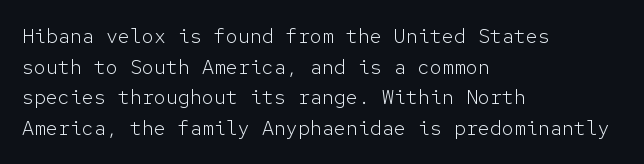
The image shows 20 px text type, upright; set left-aligned, normal line spacing (1.53x), normal letter spacing, not underlined.
